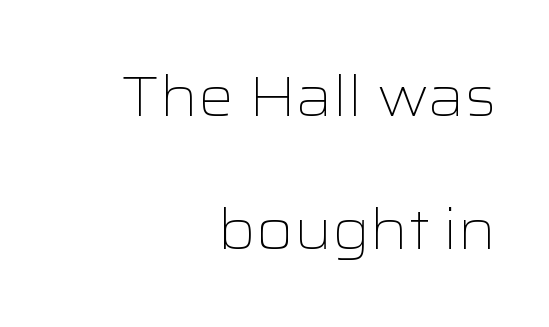
Q: Is the text bold? A: No.
Q: Is the text italic (slanted)? A: No, it is upright.
Q: Is the typeface a serif or a sans-serif typeface? A: Sans-serif.
Q: Is the text underlined? A: No.
Q: How is the paragraph aligned? A: Right-aligned.
Q: Is the spacing between letters normal or unusually wide? A: Normal.
Q: Is the spacing between lines tight, normal or loose? A: Loose.
Q: Width (condensed, normal, or wide)? A: Wide.
Q: Stroke contrast? A: Low.
Q: x-height? A: Medium.
Q: Monospaced? A: No.
